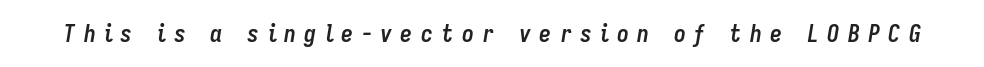
The image shows 24 px bold type, italic (leaning right); set unusually wide letter spacing (+0.35 em), not underlined.
